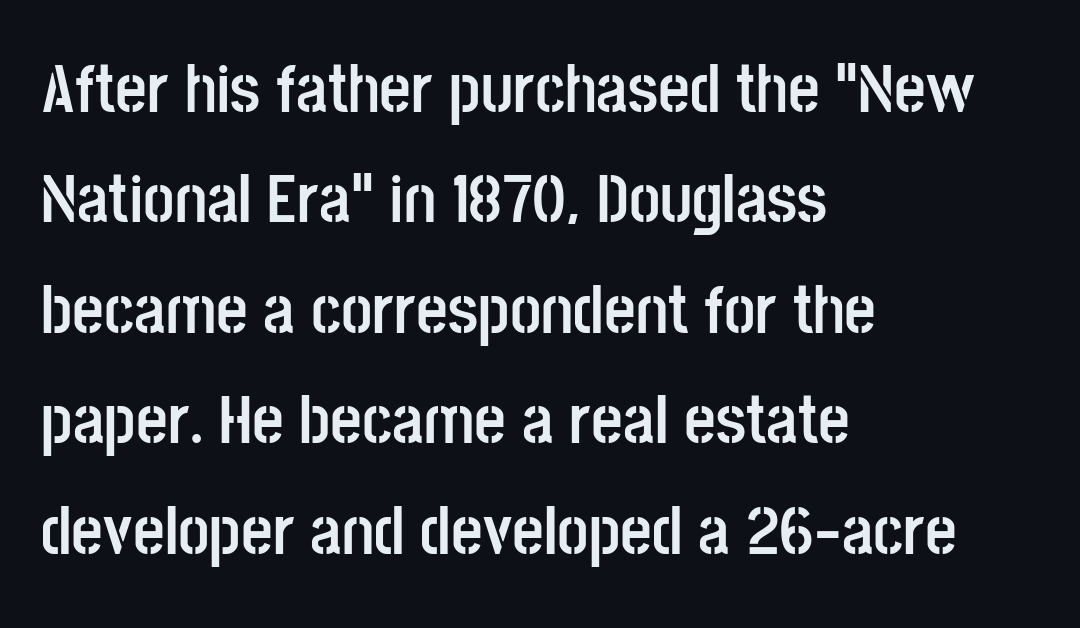
Q: Is the text bold? A: Yes.
Q: Is the text italic (slanted)? A: No, it is upright.
Q: Is the typeface a serif or a sans-serif typeface? A: Sans-serif.
Q: Is the text underlined? A: No.
Q: How is the paragraph aligned? A: Left-aligned.
Q: Is the spacing between letters normal or unusually wide? A: Normal.
Q: Is the spacing between lines tight, normal or loose? A: Normal.
Q: Width (condensed, normal, or wide)? A: Condensed.
Q: Stroke contrast? A: Low.
Q: x-height? A: Large.
Q: Monospaced? A: No.
